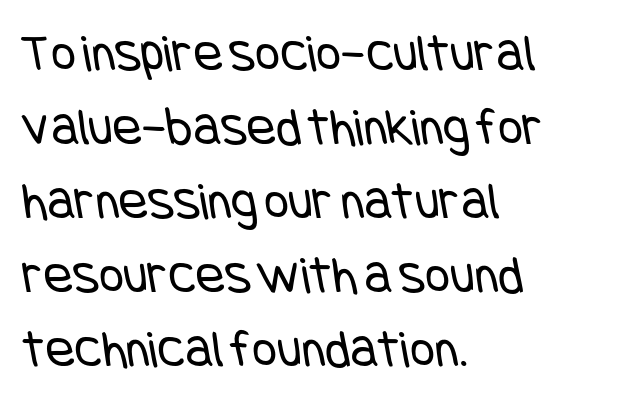
Q: Is the text bold? A: No.
Q: Is the typeface a serif or a sans-serif typeface? A: Sans-serif.
Q: Is the text underlined? A: No.
Q: How is the paragraph aligned? A: Left-aligned.
Q: Is the spacing between letters normal or unusually wide? A: Normal.
Q: Is the spacing between lines tight, normal or loose? A: Normal.
Q: Width (condensed, normal, or wide)? A: Condensed.
Q: Stroke contrast? A: Low.
Q: x-height? A: Large.
